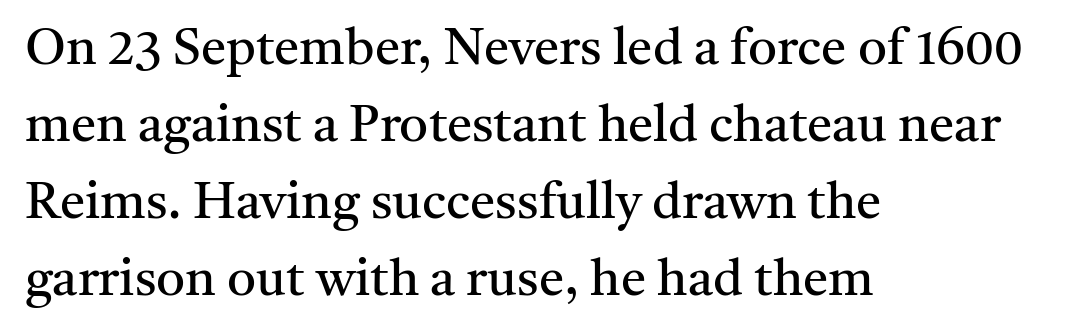
Characters follow at the spacing the type designer built in. Quick note: underline off. A typesetter would call this leading conventional body-copy spacing. The font is comparable to plain body text, perhaps lighter. Left-aligned paragraph, ragged on the right. Spacing verdict: proportional, widths tailored to each character.
